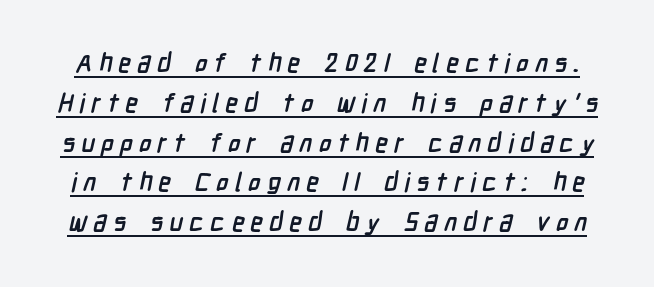
In designer terms, the underline attribute is active on this setting. Heavy-handed strokes throughout: this text is bold. Caption: expanded tracking, letters set apart. A typesetter would call this leading conventional body-copy spacing.
